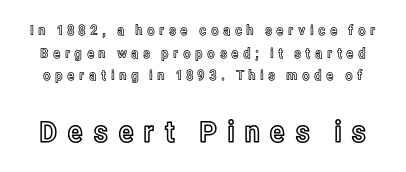
The image shows 30 px condensed type, upright; set normal line spacing (1.61x), unusually wide letter spacing (+0.3 em), not underlined; the second (bottom) block is 2.14x larger; a medium x-height.
